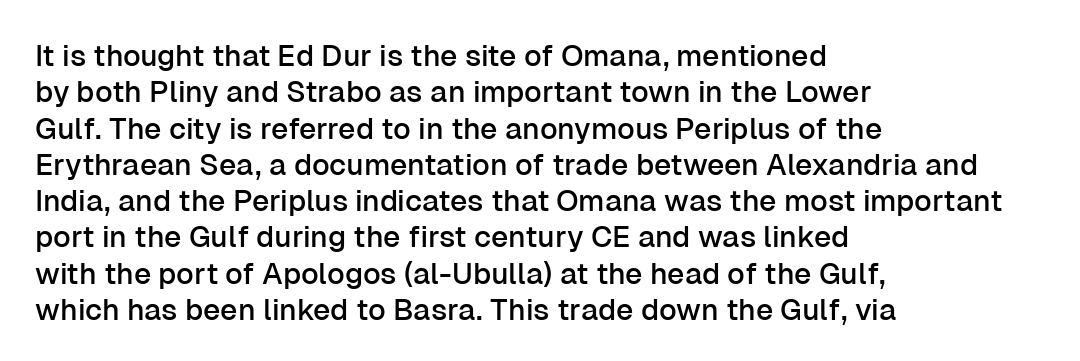
Nobody drew a line under any word here. These lines are composed in type without serifs. The compositor pushed each line to the left boundary. Students, note that the glyphs here touch the page at normal intervals.
